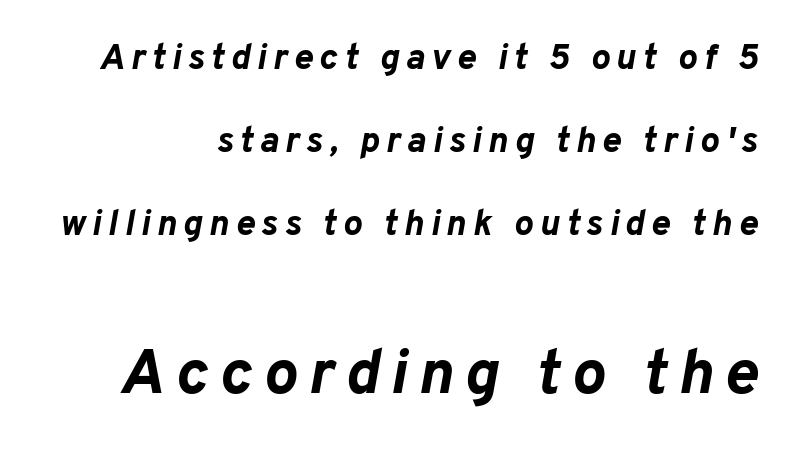
{"italic": "yes", "lean": "right", "slant_degrees": 10, "bold": "yes", "weight": "bold", "width": "normal", "stroke_contrast": "low", "x_height": "medium", "monospaced": "no", "underline": "no", "align": "right", "line_spacing": "loose", "line_spacing_ratio": 2.31, "larger_block": "second", "size_ratio": 1.75, "glyph_px": 63}
